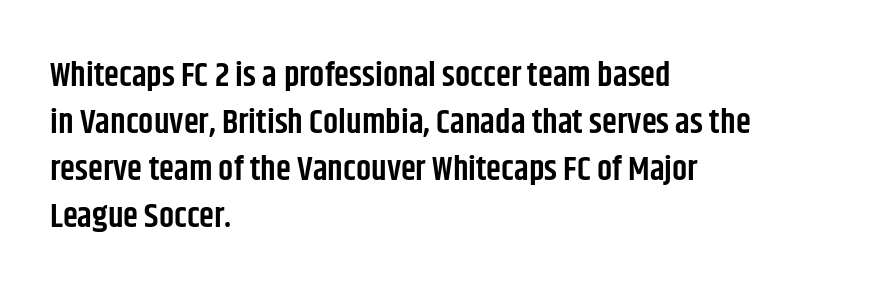
The vertical gap from one line to the next is medium. A typesetter would call this zero additional tracking. What kind of face is this? One without serifs — a sans. Tall strokes in this sample are plumb rather than angled. Do the characters align in a grid? No, the font is proportional. Nobody drew a line under any word here.
